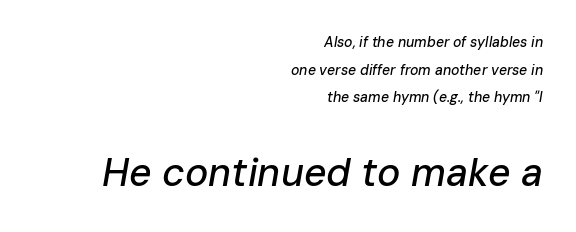
Larger block? The one below; the one above is distinctly smaller. Casual observation: everything's shoved over to the right. The passage shown is not underscored anywhere. These lines stand farther apart than default settings would place them. There's an unmistakable incline to the writing here. Compared with typical body copy, the letter spacing here is the same.
